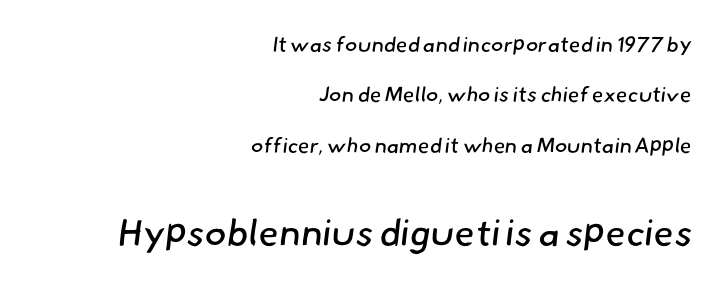
{"serif": "no", "bold": "no", "weight": "regular", "width": "normal", "stroke_contrast": "low", "x_height": "small", "monospaced": "no", "underline": "no", "align": "right", "line_spacing": "loose", "line_spacing_ratio": 2.4, "letter_spacing": "normal", "letter_spacing_em": 0.0, "larger_block": "second", "size_ratio": 1.76, "glyph_px": 37}
